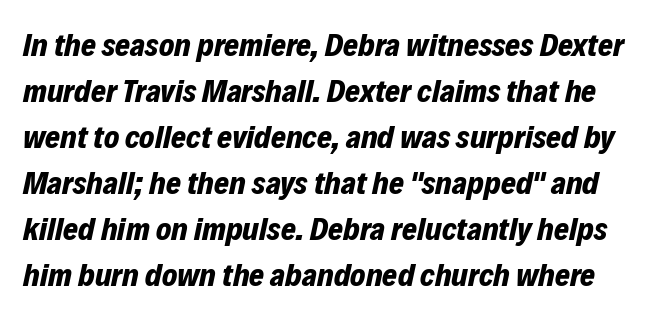
{"italic": "yes", "lean": "right", "slant_degrees": 12, "bold": "yes", "weight": "bold", "width": "normal", "stroke_contrast": "low", "x_height": "medium", "monospaced": "no", "underline": "no", "line_spacing": "normal", "line_spacing_ratio": 1.44, "letter_spacing": "normal", "letter_spacing_em": 0.0, "glyph_px": 32}
